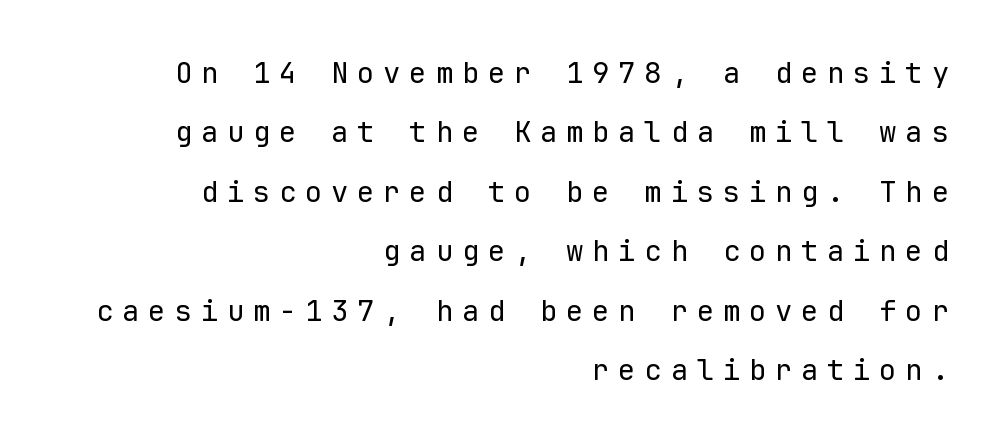
The image shows 29 px regular-weight sans-serif type, upright, monospaced; set right-aligned, loose line spacing (2.05x), unusually wide letter spacing (+0.3 em), not underlined; low stroke contrast and a medium x-height.
